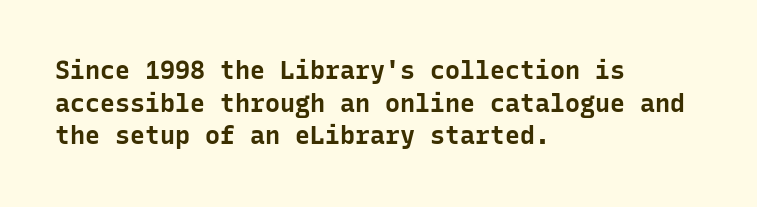
{"italic": "no", "bold": "yes", "underline": "no", "align": "left", "line_spacing": "normal", "line_spacing_ratio": 1.31, "letter_spacing": "normal", "letter_spacing_em": 0.0, "glyph_px": 25}
